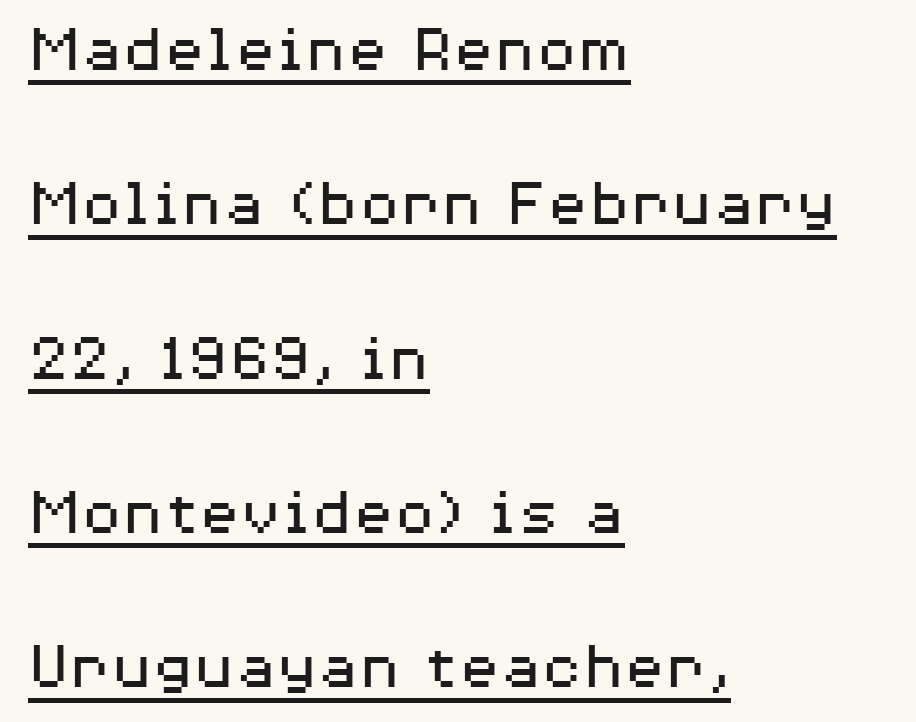
Q: Is the text bold? A: No.
Q: Is the text italic (slanted)? A: No, it is upright.
Q: Is the typeface a serif or a sans-serif typeface? A: Sans-serif.
Q: Is the text underlined? A: Yes.
Q: How is the paragraph aligned? A: Left-aligned.
Q: Is the spacing between letters normal or unusually wide? A: Normal.
Q: Is the spacing between lines tight, normal or loose? A: Loose.
Q: Width (condensed, normal, or wide)? A: Wide.
Q: Stroke contrast? A: Medium.
Q: x-height? A: Medium.
Q: Monospaced? A: No.
